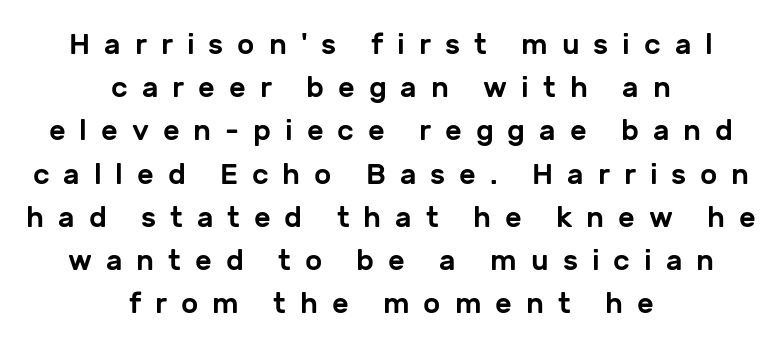
Q: Is the text italic (slanted)? A: No, it is upright.
Q: Is the typeface a serif or a sans-serif typeface? A: Sans-serif.
Q: Is the text underlined? A: No.
Q: How is the paragraph aligned? A: Centered.
Q: Is the spacing between letters normal or unusually wide? A: Unusually wide.
Q: Is the spacing between lines tight, normal or loose? A: Normal.
Q: Width (condensed, normal, or wide)? A: Normal.
Q: Stroke contrast? A: Low.
Q: x-height? A: Medium.
Q: Monospaced? A: No.
